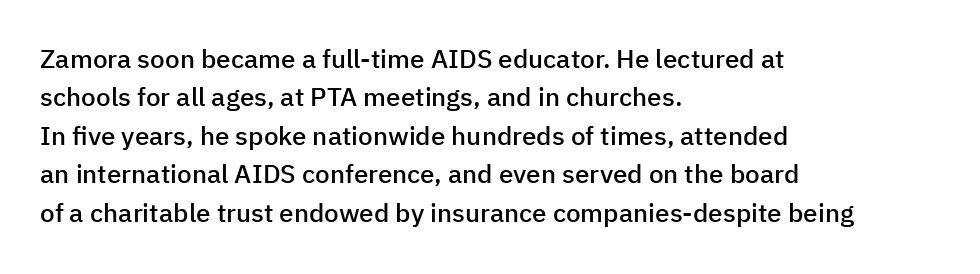
The lines are quadded left. Short note: letters normally spaced. Just letters on the line, the space beneath them empty. Look at the stroke-to-counter ratio: somewhat heavy, a semibold. Regular leading.
